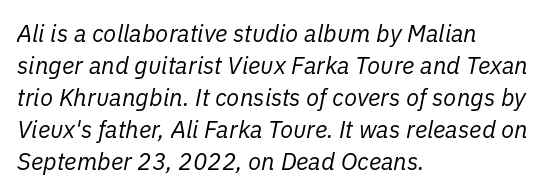
Q: Is the text bold? A: No.
Q: Is the text italic (slanted)? A: Yes, it leans right by about 11 degrees.
Q: Is the text underlined? A: No.
Q: How is the paragraph aligned? A: Left-aligned.
Q: Is the spacing between letters normal or unusually wide? A: Normal.
Q: Is the spacing between lines tight, normal or loose? A: Normal.
